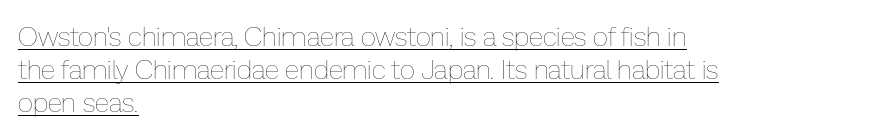
The image shows 27 px text type, upright; set left-aligned, line spacing 1.22x, normal letter spacing, underlined.
